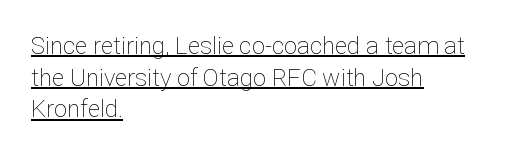
Spacing between characters is what you'd get straight out of the box. Reading down the column, the eye jumps a familiar distance to each next line. Students, observe the line beneath the letters — that is underlining. The weight would be labelled regular, book, light, or lighter still. The passage is arranged the way most books set body copy — flush left.
